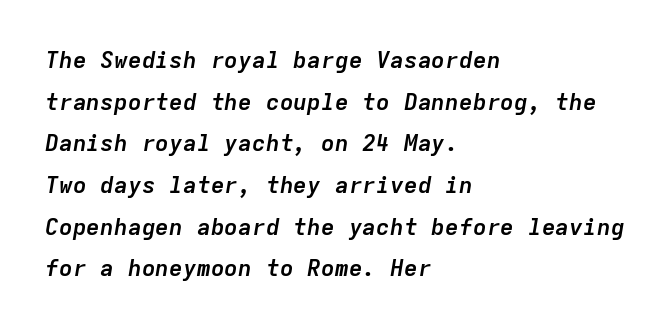
Rendered with sloped, italic letterforms. Which margin do the lines hug? The left one — the right edge is uneven. Each row of text sits above clean, open space. Typesetter's note: full bold, strokes at maximum text heaviness.
